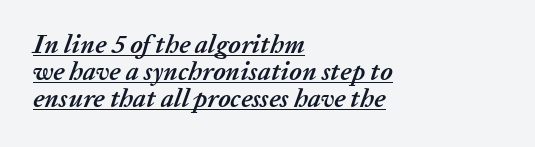
Q: Is the text bold? A: Yes.
Q: Is the text italic (slanted)? A: Yes, it leans right by about 20 degrees.
Q: Is the text underlined? A: Yes.
Q: How is the paragraph aligned? A: Left-aligned.
Q: Is the spacing between letters normal or unusually wide? A: Normal.
Q: Is the spacing between lines tight, normal or loose? A: Tight.
